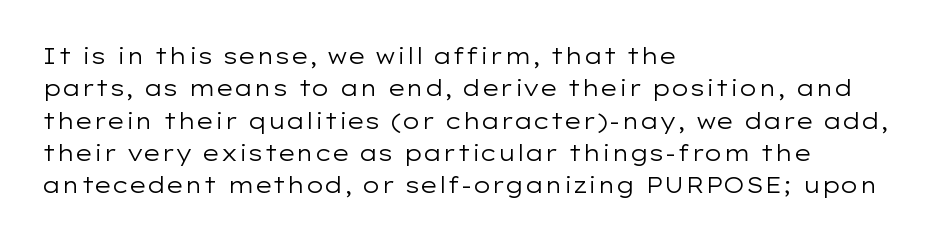
Q: Is the text bold? A: No.
Q: Is the text italic (slanted)? A: No, it is upright.
Q: Is the text underlined? A: No.
Q: How is the paragraph aligned? A: Left-aligned.
Q: Is the spacing between letters normal or unusually wide? A: Normal.
Q: Is the spacing between lines tight, normal or loose? A: Normal.
